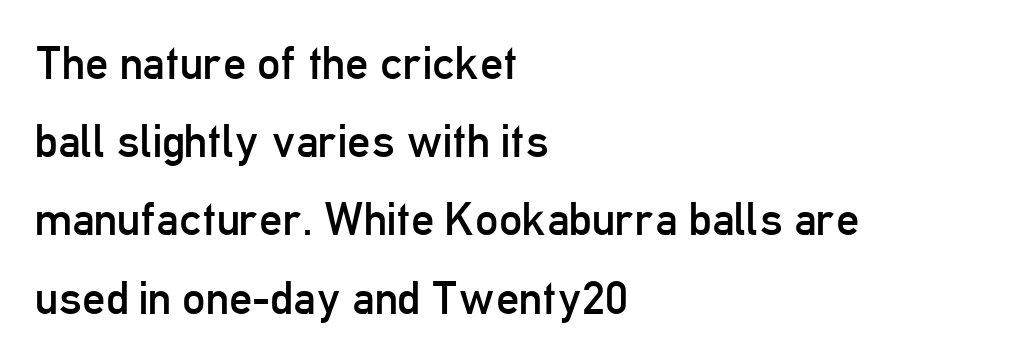
Observe the ordinary spacing: letters are neighbours, not strangers. Successive baselines arrive at the customary interval. Stroke terminals: plain, sans-serif. Posture: upright roman. Bare-footed words on every line.
